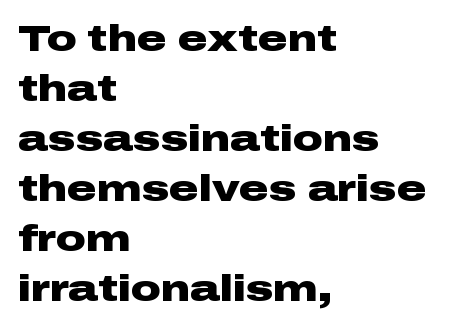
Q: Is the text bold? A: Yes.
Q: Is the text italic (slanted)? A: No, it is upright.
Q: Is the typeface a serif or a sans-serif typeface? A: Sans-serif.
Q: Is the text underlined? A: No.
Q: How is the paragraph aligned? A: Left-aligned.
Q: Is the spacing between letters normal or unusually wide? A: Normal.
Q: Is the spacing between lines tight, normal or loose? A: Normal.
Q: Width (condensed, normal, or wide)? A: Wide.
Q: Stroke contrast? A: Low.
Q: x-height? A: Medium.
Q: Monospaced? A: No.
